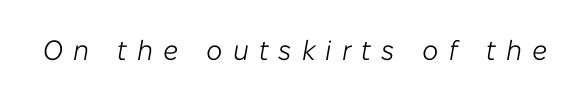
The image shows 28 px light type, italic (leaning right); set unusually wide letter spacing (+0.36 em), not underlined; low stroke contrast and a medium x-height.
